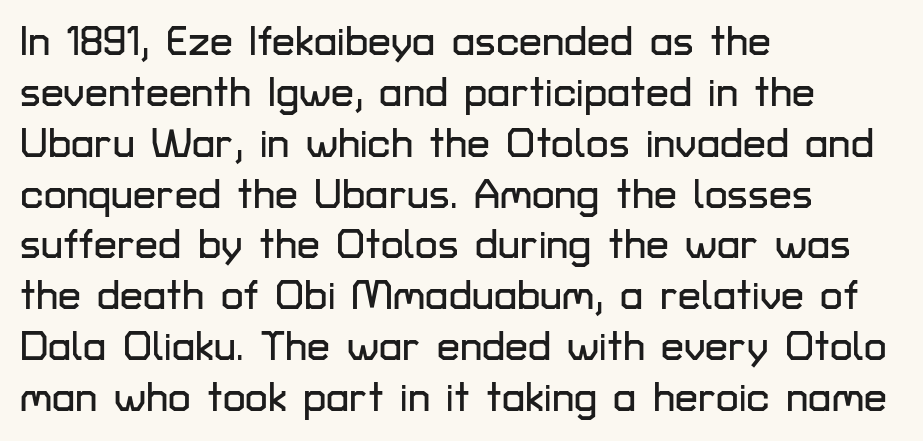
Just letters on the line, the space beneath them empty. A student would call this left alignment; a typographer would say flush left, rag right. Varying glyph widths throughout — classic text-font behaviour. Honestly, the letter spacing is just normal — you wouldn't notice it. The lettering stays uniformly vertical, giving the passage a roman look.
